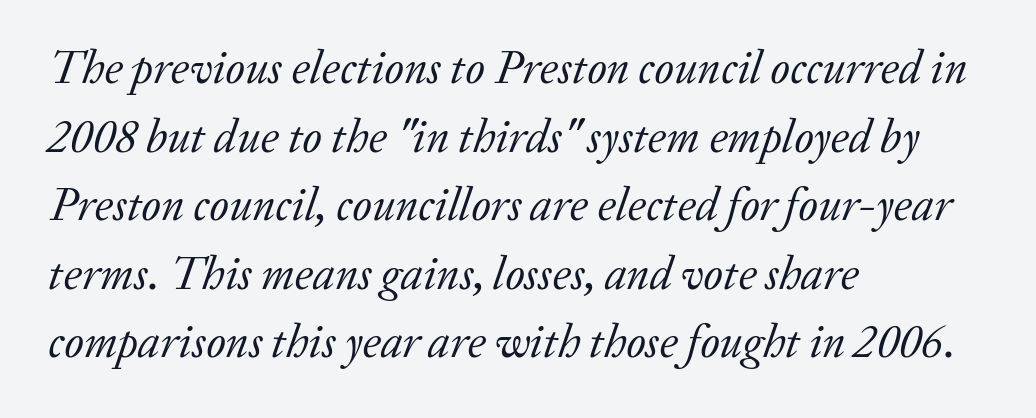
Anything drawn beneath the words? Only blank space. Nothing unusual about the tracking: characters are spaced as the font intends. A typesetter would call this leading conventional body-copy spacing. Examine the stroke ends and you'll spot serifs.
